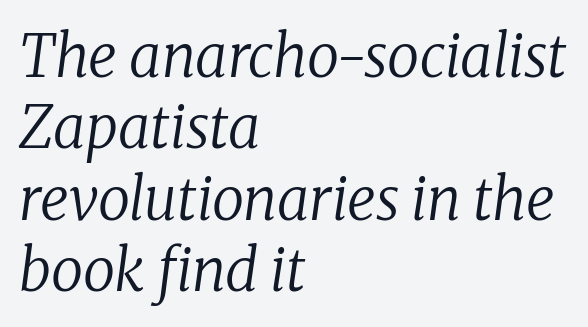
The image shows 58 px regular-weight serif type, italic (leaning right); set left-aligned, line spacing 1.23x, normal letter spacing, not underlined; low stroke contrast and a medium x-height.
